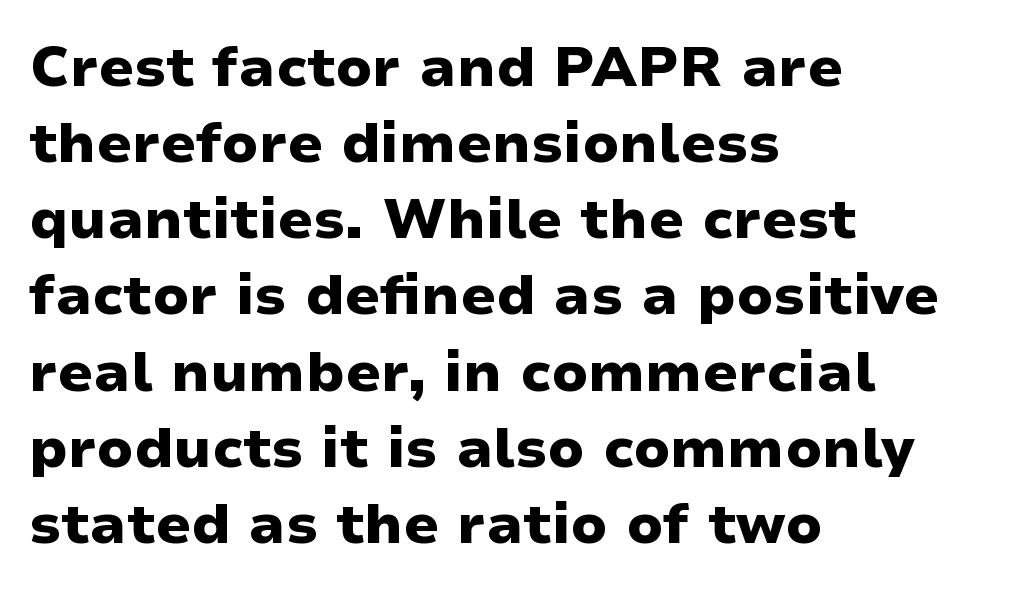
Caption: standard tracking, unaltered. The sample has been set heavy, in full bold. Every stem runs plumb, perpendicular to the baseline. Which margin do the lines hug? The left one — the right edge is uneven.
